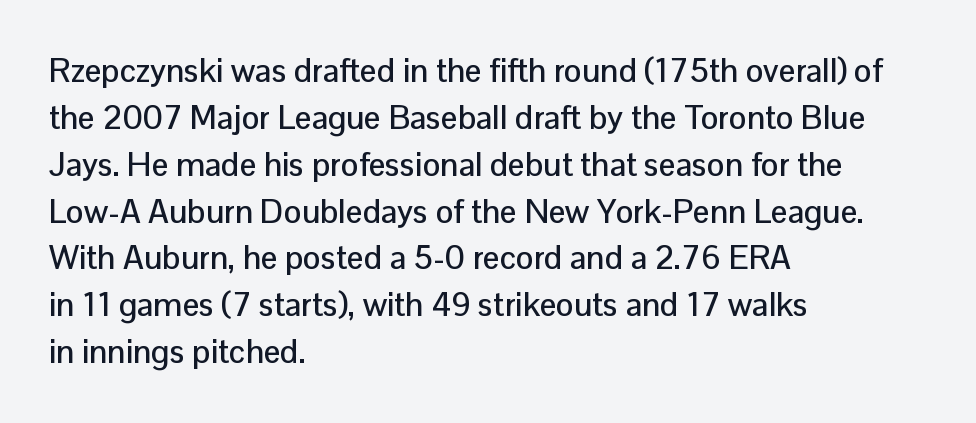
Q: Is the text italic (slanted)? A: No, it is upright.
Q: Is the typeface a serif or a sans-serif typeface? A: Sans-serif.
Q: Is the text underlined? A: No.
Q: How is the paragraph aligned? A: Left-aligned.
Q: Is the spacing between letters normal or unusually wide? A: Normal.
Q: Is the spacing between lines tight, normal or loose? A: Normal.
Q: Width (condensed, normal, or wide)? A: Normal.
Q: Stroke contrast? A: Low.
Q: x-height? A: Medium.
Q: Monospaced? A: No.
